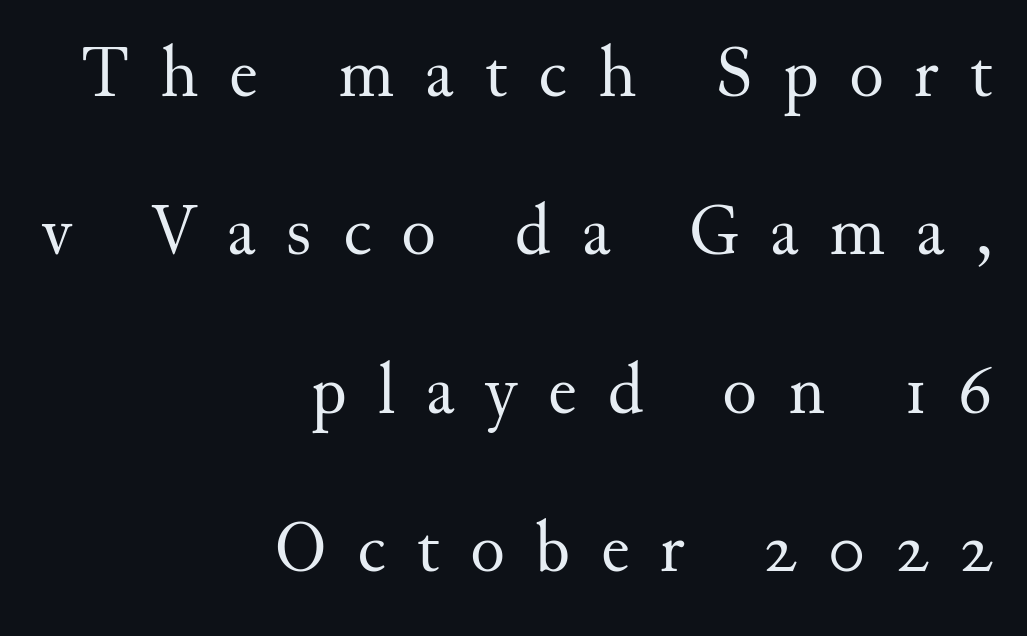
Each letter keeps its own natural width here, so spacing adapts to shape. These lines stand farther apart than default settings would place them. On a weight scale, this lands at 450 or below. How are the letters spaced? Widely, with obvious added tracking. Stroke terminals: seriffed.
